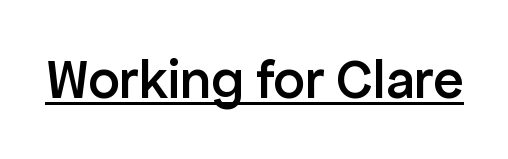
Q: Is the text bold? A: Semi-bold.
Q: Is the text italic (slanted)? A: No, it is upright.
Q: Is the typeface a serif or a sans-serif typeface? A: Sans-serif.
Q: Is the text underlined? A: Yes.
Q: Is the spacing between letters normal or unusually wide? A: Normal.
Q: Width (condensed, normal, or wide)? A: Normal.
Q: Stroke contrast? A: Low.
Q: x-height? A: Medium.
Q: Monospaced? A: No.
